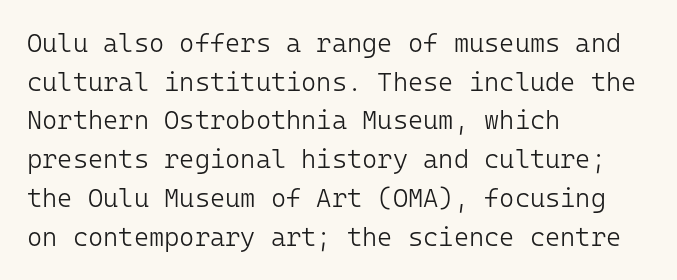
The image shows 26 px text type, upright; set left-aligned, normal line spacing (1.49x), normal letter spacing, not underlined.
